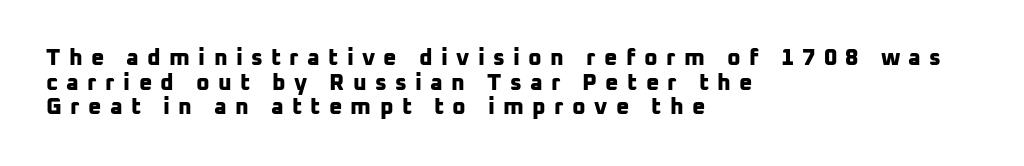
Students, observe: this is what under-led, compact text looks like. Visually the block forms a straight wall on the left and a jagged coastline on the right. A bare baseline throughout the passage. Inter-character spacing is expanded well beyond the font's built-in metrics. What weight is shown? A full bold with thick strokes.
